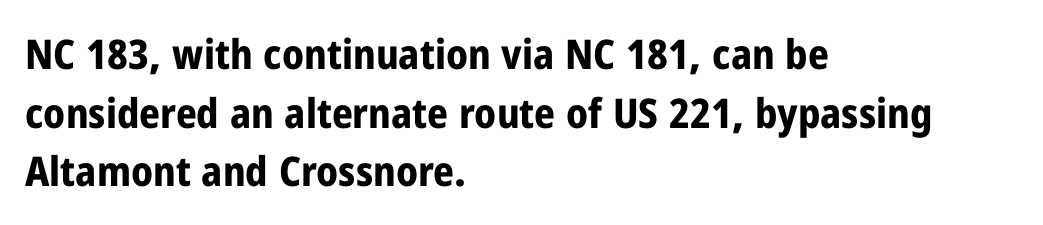
{"serif": "no", "italic": "no", "bold": "yes", "weight": "bold", "width": "condensed", "stroke_contrast": "low", "x_height": "medium", "monospaced": "no", "underline": "no", "align": "left", "line_spacing": "normal", "line_spacing_ratio": 1.43, "letter_spacing": "normal", "letter_spacing_em": 0.0, "glyph_px": 41}
